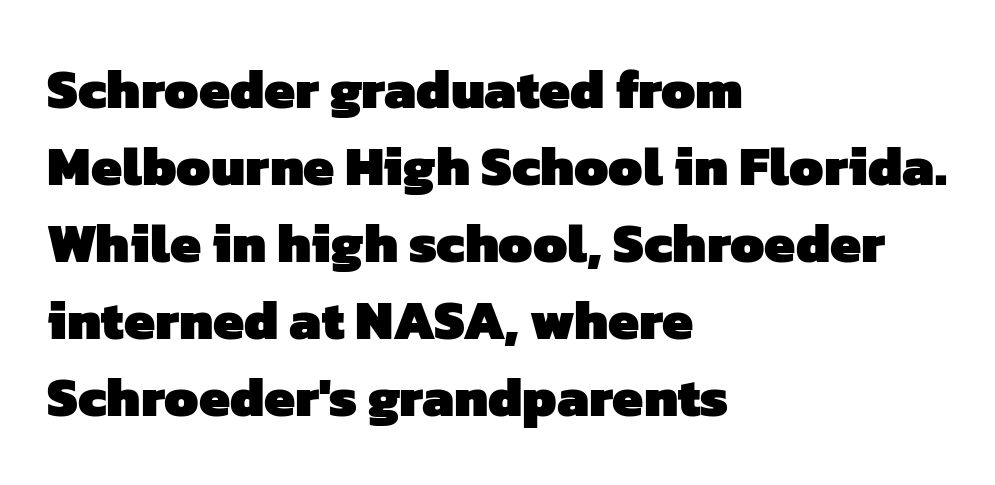
Q: Is the text bold? A: Yes.
Q: Is the typeface a serif or a sans-serif typeface? A: Sans-serif.
Q: Is the text underlined? A: No.
Q: How is the paragraph aligned? A: Left-aligned.
Q: Is the spacing between letters normal or unusually wide? A: Normal.
Q: Is the spacing between lines tight, normal or loose? A: Normal.
Q: Width (condensed, normal, or wide)? A: Normal.
Q: Stroke contrast? A: Low.
Q: x-height? A: Medium.
Q: Monospaced? A: No.
